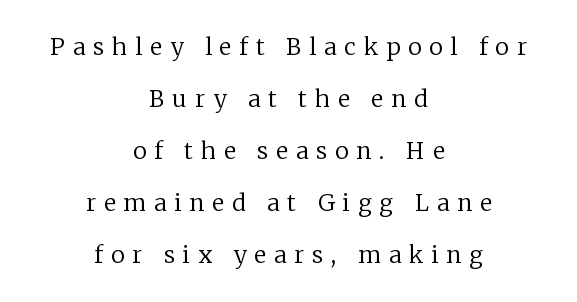
Q: Is the text bold? A: No.
Q: Is the text italic (slanted)? A: No, it is upright.
Q: Is the text underlined? A: No.
Q: How is the paragraph aligned? A: Centered.
Q: Is the spacing between letters normal or unusually wide? A: Unusually wide.
Q: Is the spacing between lines tight, normal or loose? A: Loose.
